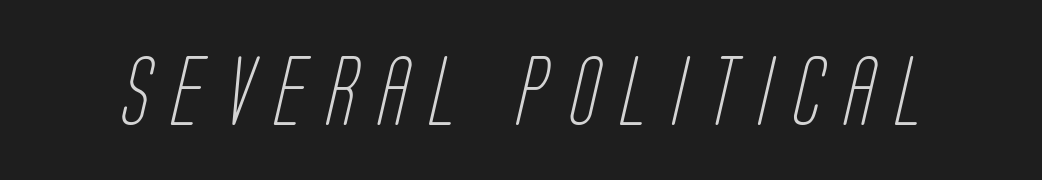
Ink coverage per letter is moderate at most. The face used here is a sans, in the tradition of grotesques and geometrics. The passage shown is typed in a proportional face where columns would drift. Students, note that the glyphs here are deliberately spaced far apart. The space beneath each line is pristine and unruled.
